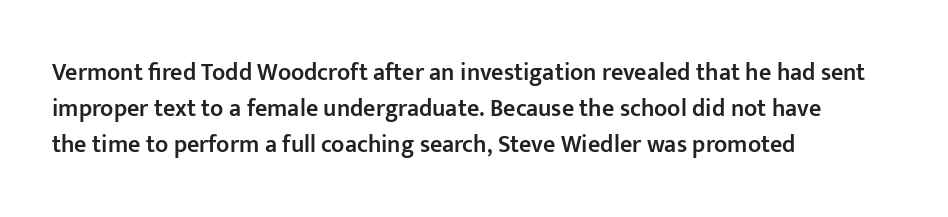
Q: Is the text bold? A: Semi-bold.
Q: Is the text italic (slanted)? A: No, it is upright.
Q: Is the text underlined? A: No.
Q: How is the paragraph aligned? A: Left-aligned.
Q: Is the spacing between letters normal or unusually wide? A: Normal.
Q: Is the spacing between lines tight, normal or loose? A: Normal.
